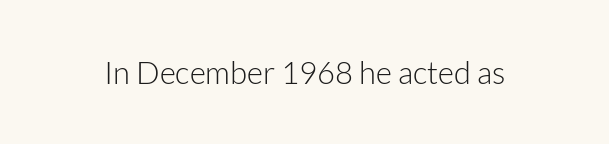
The passage shown is typeset with a sans-serif family. A roman cut, with each character standing at attention. The strip under each line holds only bare page. Caption: face not bold, strokes unweighted.
